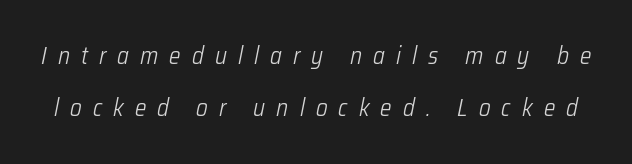
Q: Is the text bold? A: No.
Q: Is the text italic (slanted)? A: Yes, it leans right by about 12 degrees.
Q: Is the text underlined? A: No.
Q: Is the spacing between letters normal or unusually wide? A: Unusually wide.
Q: Is the spacing between lines tight, normal or loose? A: Loose.
